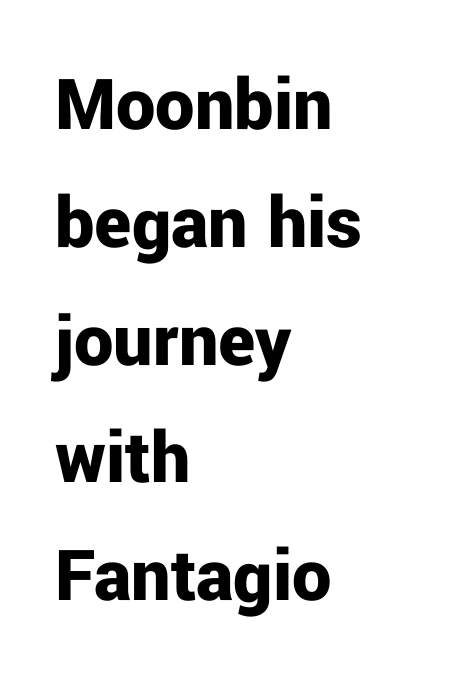
The sample has been set heavy, in full bold. This is roman type, the default non-slanted kind. Typeset ragged right — the left edge is the straight one. The glyphs in this specimen are sans serif. A typesetter would call this zero additional tracking. What's the leading like? Ordinary, nothing unusual.
